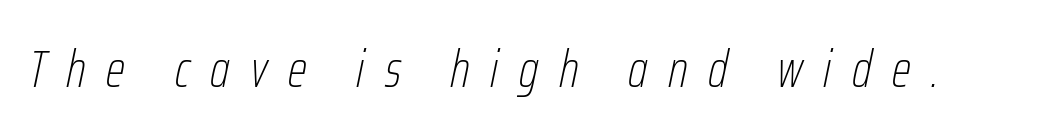
The image shows 51 px thin, condensed type, italic (leaning right); set unusually wide letter spacing (+0.4 em), not underlined; low stroke contrast and a medium x-height.
